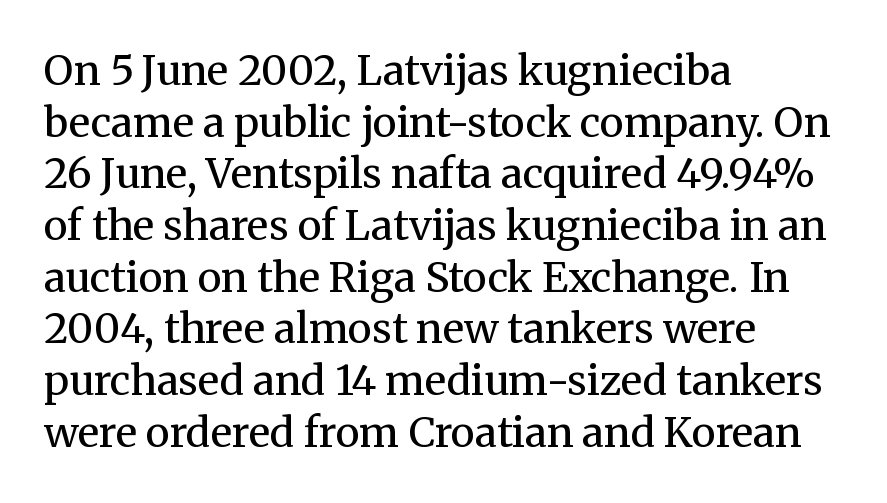
Caption: face not bold, strokes unweighted. The passage shown is typeset with a serif family. You could not count columns in this text — the font is proportionally spaced. Beneath every word, the page is bare. A typesetter would mark this as roman, not italic. Each word holds together tightly as a unit, with standard inter-letter gaps.
